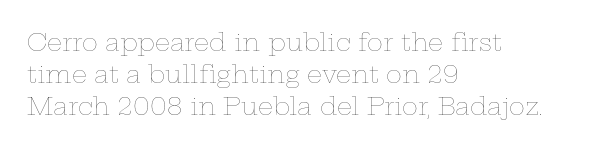
A bare baseline throughout the passage. Does the lettering tilt? It doesn't — this is upright. Leftover space on each line is placed entirely after the last word. Regarding leading, the lines here are spaced in the standard way. Inter-character spacing is left at the font's built-in metrics. Compared with a typical body face, this is equally light or lighter still.
